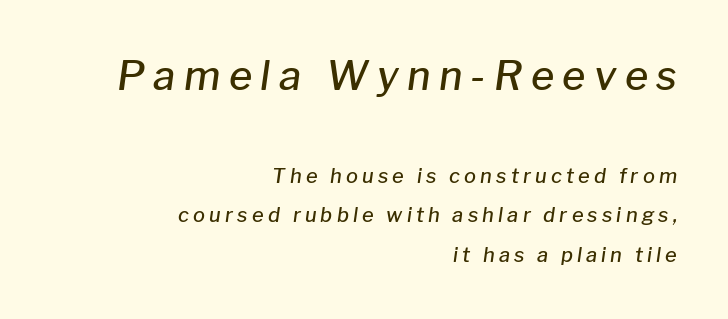
Q: Is the text bold? A: Semi-bold.
Q: Is the text italic (slanted)? A: Yes, it leans right by about 8 degrees.
Q: Is the text underlined? A: No.
Q: How is the paragraph aligned? A: Right-aligned.
Q: Is the spacing between letters normal or unusually wide? A: Unusually wide.
Q: Is the spacing between lines tight, normal or loose? A: Loose.
Q: Which block of text is set in a larger size, the first (top) or the second (bottom)? A: The first (top) one.
Q: Width (condensed, normal, or wide)? A: Normal.
Q: Stroke contrast? A: Low.
Q: x-height? A: Medium.
Q: Monospaced? A: No.
